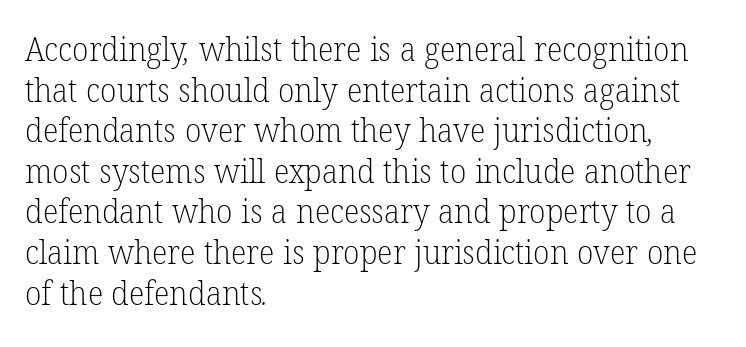
Q: Is the text bold? A: No.
Q: Is the typeface a serif or a sans-serif typeface? A: Serif.
Q: Is the text underlined? A: No.
Q: How is the paragraph aligned? A: Left-aligned.
Q: Is the spacing between letters normal or unusually wide? A: Normal.
Q: Width (condensed, normal, or wide)? A: Normal.
Q: Stroke contrast? A: Low.
Q: x-height? A: Medium.
Q: Monospaced? A: No.
